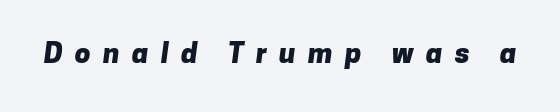
{"serif": "no", "bold": "yes", "weight": "heavy", "width": "normal", "stroke_contrast": "low", "x_height": "medium", "monospaced": "no", "underline": "no", "letter_spacing": "wide", "letter_spacing_em": 0.44, "glyph_px": 28}
